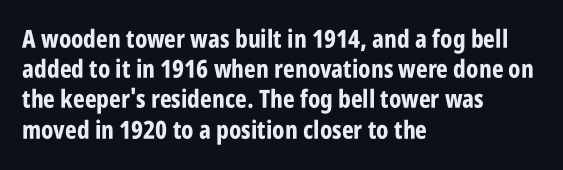
The image shows 25 px bold type, upright; set left-aligned, line spacing 1.21x, normal letter spacing, not underlined.
